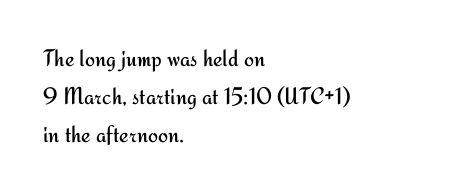
Is there much room between lines? A standard amount, neither cramped nor airy. A roman cut, with each character standing at attention. How are the letters spaced? Ordinarily, with no added tracking. This rendering features lettering with no underline. The paragraph shown leans on its left margin. The weight tops out at a normal text grade.
